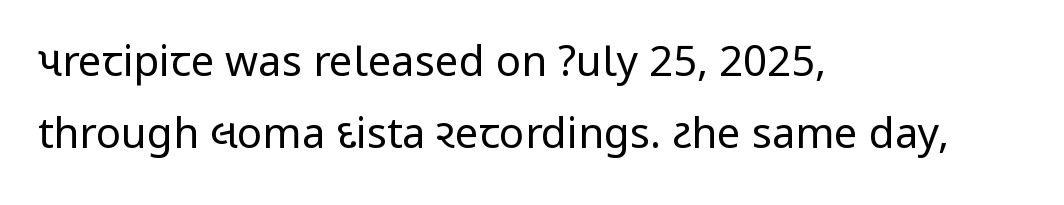
{"serif": "no", "italic": "no", "bold": "no", "weight": "regular", "width": "condensed", "stroke_contrast": "low", "underline": "no", "align": "left", "line_spacing_ratio": 1.72, "letter_spacing": "normal", "letter_spacing_em": 0.0, "glyph_px": 42}
